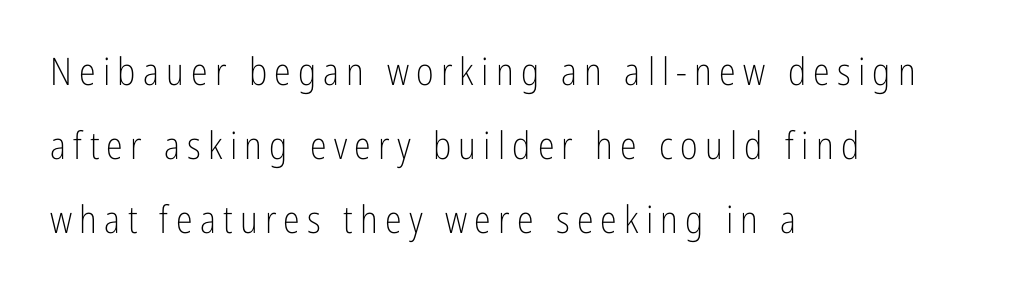
Classification — sans serif. The typeface has the unassuming heft of standard copy or less. This sample has the flowing, uneven cadence of proportional lettering. Line starts are locked; line ends wander. Ascenders rise straight up at ninety degrees. A bare baseline throughout the passage.
